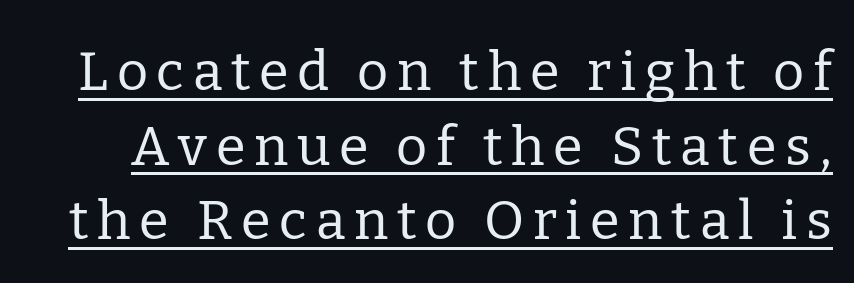
In terms of posture, this sample is upright. A typesetter would call this proportional, since set widths differ per character. Weight: not bold — regular or lighter. Beneath each row of characters lies a ruled line. Interline gaps are of average width in this sample.
